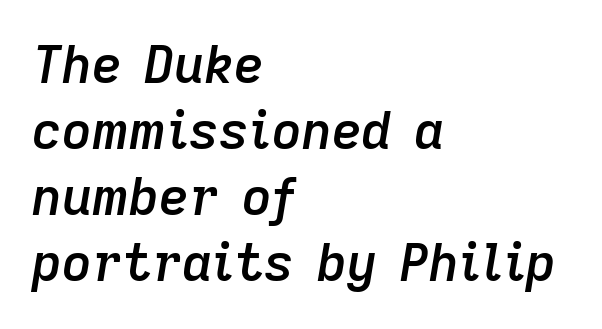
Italic: yes, the glyphs are oblique. Default kerning and tracking; the words read as compact shapes. Interline gaps are of average width in this sample. Each letter keeps its own natural width here, so spacing adapts to shape.
